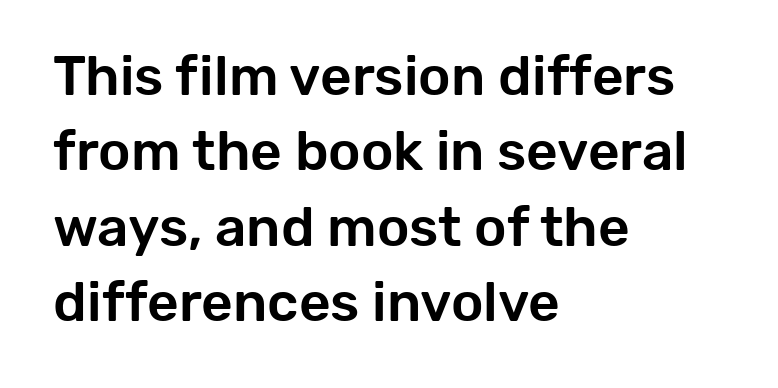
{"serif": "no", "italic": "no", "width": "normal", "stroke_contrast": "low", "x_height": "medium", "monospaced": "no", "underline": "no", "align": "left", "line_spacing": "normal", "line_spacing_ratio": 1.37, "letter_spacing": "normal", "letter_spacing_em": 0.0, "glyph_px": 55}
